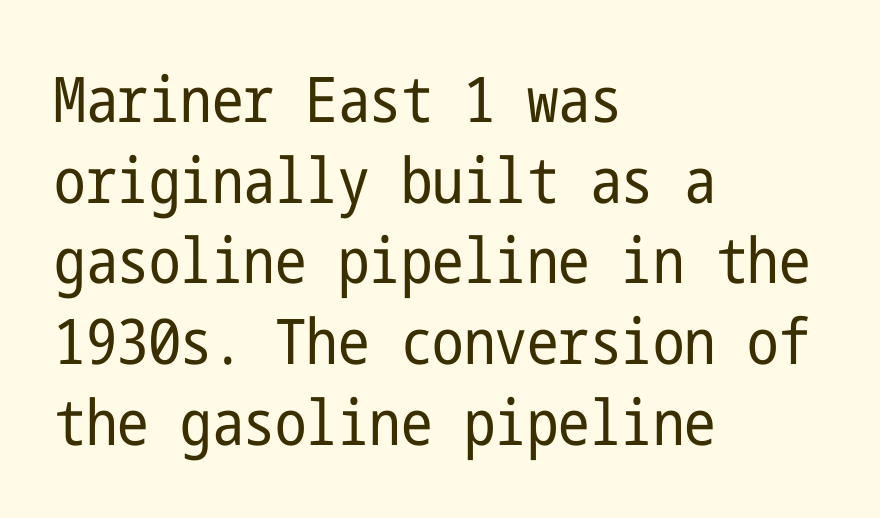
The image shows 63 px regular-weight, condensed sans-serif type, upright; set left-aligned, normal line spacing (1.28x), normal letter spacing, not underlined; low stroke contrast and a medium x-height.
